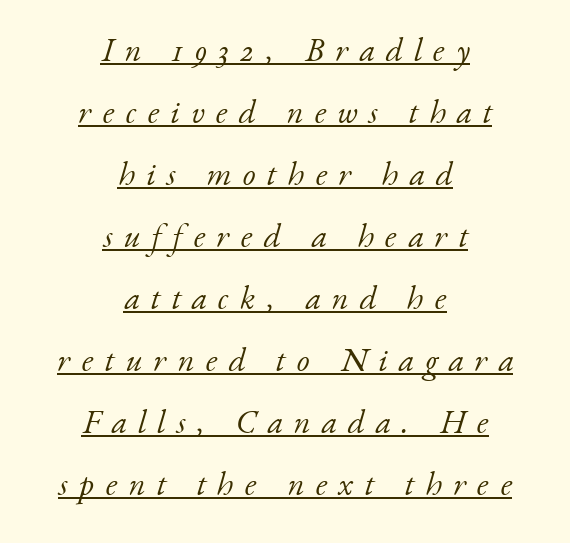
Q: Is the text bold? A: No.
Q: Is the text italic (slanted)? A: Yes, it leans right by about 17 degrees.
Q: Is the typeface a serif or a sans-serif typeface? A: Serif.
Q: Is the text underlined? A: Yes.
Q: How is the paragraph aligned? A: Centered.
Q: Is the spacing between letters normal or unusually wide? A: Unusually wide.
Q: Width (condensed, normal, or wide)? A: Normal.
Q: Stroke contrast? A: Low.
Q: x-height? A: Small.
Q: Monospaced? A: No.
